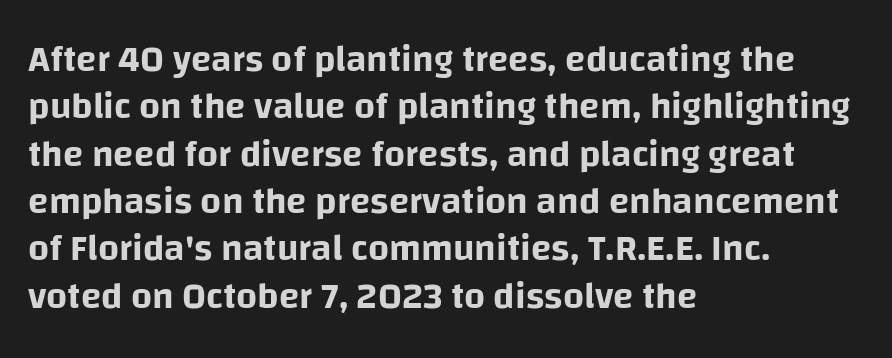
Q: Is the text italic (slanted)? A: No, it is upright.
Q: Is the typeface a serif or a sans-serif typeface? A: Sans-serif.
Q: Is the text underlined? A: No.
Q: How is the paragraph aligned? A: Left-aligned.
Q: Is the spacing between letters normal or unusually wide? A: Normal.
Q: Is the spacing between lines tight, normal or loose? A: Normal.
Q: Width (condensed, normal, or wide)? A: Normal.
Q: Stroke contrast? A: Low.
Q: x-height? A: Large.
Q: Monospaced? A: No.
